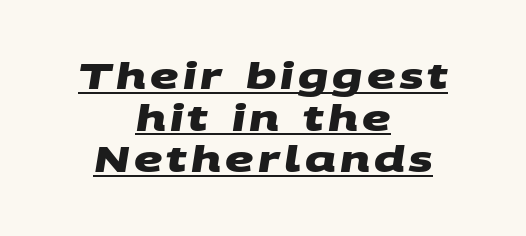
The image shows 35 px heavy, wide sans-serif type; set centered, line spacing 1.19x, underlined; medium stroke contrast and a large x-height.
